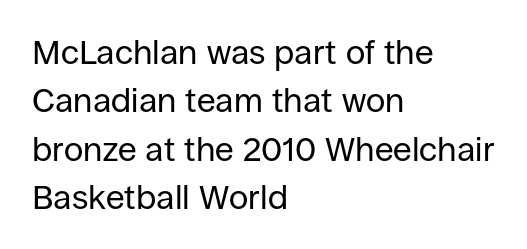
Q: Is the text bold? A: No.
Q: Is the text italic (slanted)? A: No, it is upright.
Q: Is the typeface a serif or a sans-serif typeface? A: Sans-serif.
Q: Is the text underlined? A: No.
Q: How is the paragraph aligned? A: Left-aligned.
Q: Is the spacing between letters normal or unusually wide? A: Normal.
Q: Is the spacing between lines tight, normal or loose? A: Normal.
Q: Width (condensed, normal, or wide)? A: Normal.
Q: Stroke contrast? A: Low.
Q: x-height? A: Large.
Q: Monospaced? A: No.
